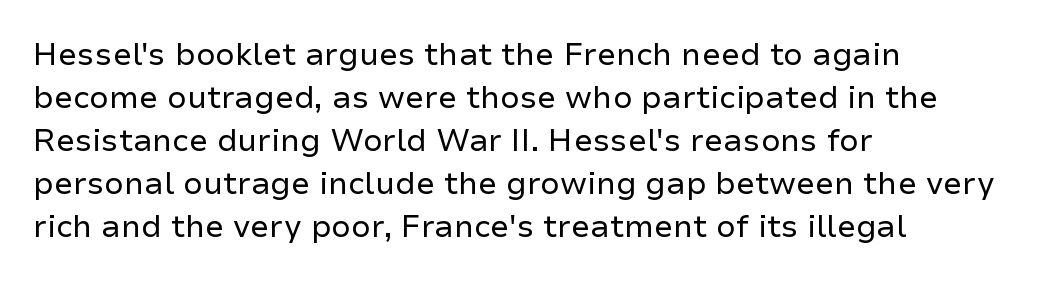
{"serif": "no", "italic": "no", "bold": "no", "weight": "regular", "width": "normal", "stroke_contrast": "low", "x_height": "medium", "monospaced": "no", "underline": "no", "align": "left", "line_spacing": "normal", "line_spacing_ratio": 1.39, "letter_spacing": "normal", "letter_spacing_em": 0.0, "glyph_px": 31}
